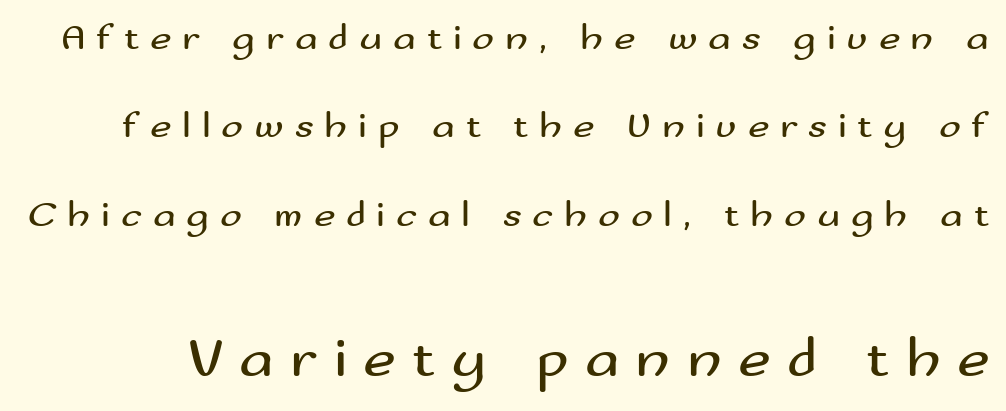
{"serif": "no", "italic": "no", "bold": "no", "weight": "regular", "width": "wide", "stroke_contrast": "medium", "x_height": "small", "monospaced": "no", "underline": "no", "line_spacing": "loose", "line_spacing_ratio": 2.39, "letter_spacing": "wide", "letter_spacing_em": 0.29, "larger_block": "second", "size_ratio": 1.51, "glyph_px": 56}
